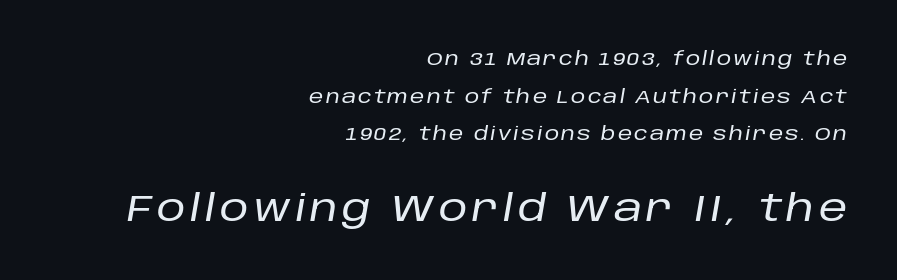
Baseline-to-baseline distance is far greater than the letter height. The rendering uses natural spacing where letterforms have individual widths. The lines are quadded right. A typesetter would mark this as italic. Does the bottom block carry the larger type? Yes, it does.
